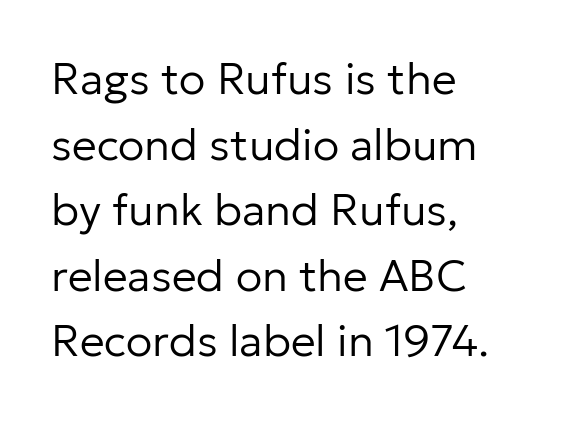
Bare-footed words on every line. The specimen reads as upright at a glance. The typesetter chose a ragged-right arrangement here. The type is set solid horizontally, with unmodified tracking.
